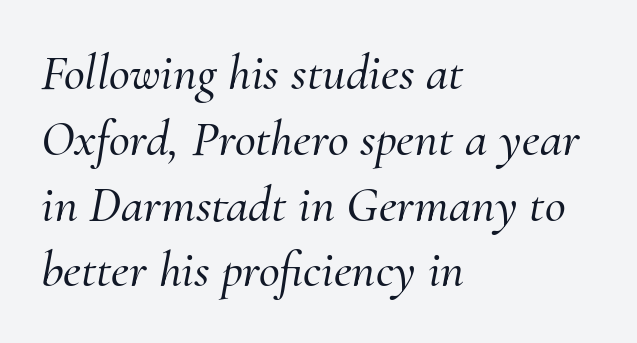
The characters display serif detailing at their extremities. Is the block centered? No — it sits flush against the left margin. The rendering keeps characters at their native spacing. Clear beneath every line of the passage. Emphasis-style slanted type is in use.
